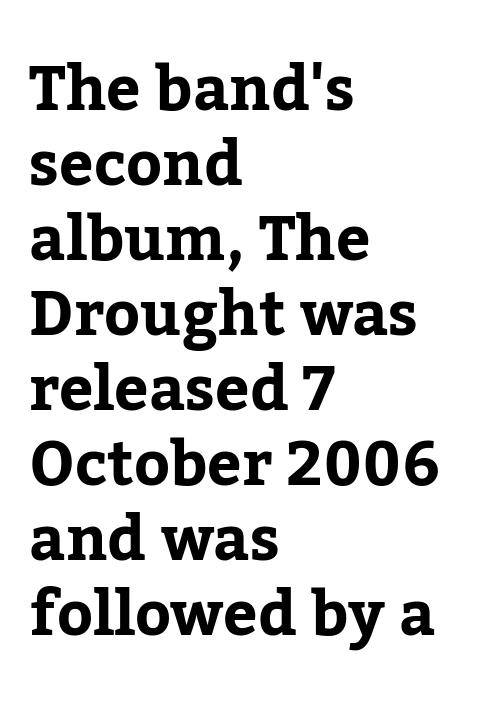
{"serif": "yes", "italic": "no", "width": "normal", "stroke_contrast": "low", "x_height": "medium", "monospaced": "no", "underline": "no", "align": "left", "line_spacing_ratio": 1.23, "letter_spacing": "normal", "letter_spacing_em": 0.0, "glyph_px": 61}
